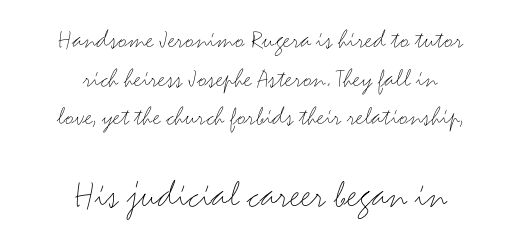
The face used here is proportionally spaced, like ordinary book or web type. The letters sit at their default tracking, neither squeezed nor spread. The letterforms sit at book weight or below. The text was rendered using a sans face with plain stroke endings.
